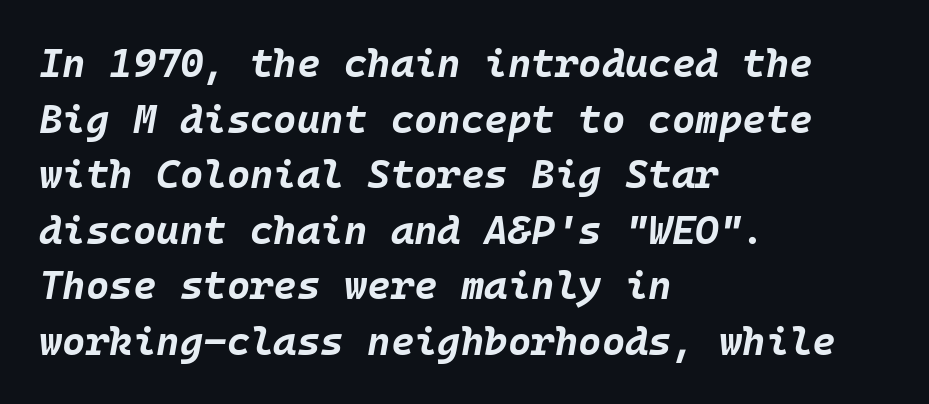
Q: Is the text bold? A: Yes.
Q: Is the text italic (slanted)? A: Yes, it leans right by about 10 degrees.
Q: Is the text underlined? A: No.
Q: How is the paragraph aligned? A: Left-aligned.
Q: Is the spacing between letters normal or unusually wide? A: Normal.
Q: Is the spacing between lines tight, normal or loose? A: Normal.
Q: Width (condensed, normal, or wide)? A: Normal.
Q: Stroke contrast? A: Low.
Q: x-height? A: Large.
Q: Monospaced? A: Yes.
